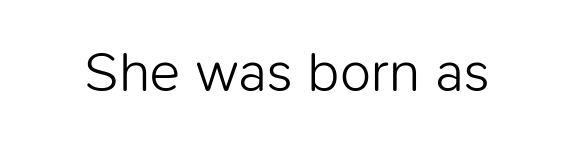
Ascenders rise straight up at ninety degrees. The area under the type is left untouched. Do the characters align in a grid? No, the font is proportional. This sample uses plain, unmodified letter spacing. Classification — sans serif. The passage shown is not bold in any degree.
